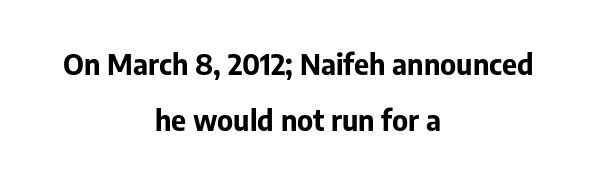
What kind of face is this? One without serifs — a sans. Looks like regular typesetting: each glyph gets only the width it needs. The passage shown is emphatically bold. The leading is generous, giving the passage an open texture. The text block is weighted toward neither margin, spreading evenly from the middle.
